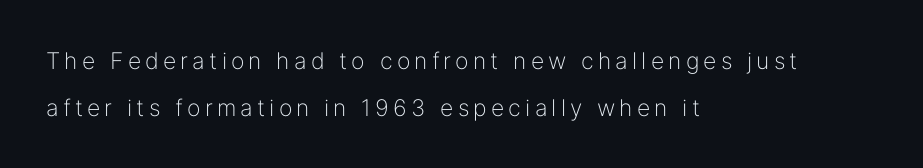
Q: Is the text bold? A: No.
Q: Is the text italic (slanted)? A: No, it is upright.
Q: Is the text underlined? A: No.
Q: How is the paragraph aligned? A: Left-aligned.
Q: Is the spacing between lines tight, normal or loose? A: Loose.
